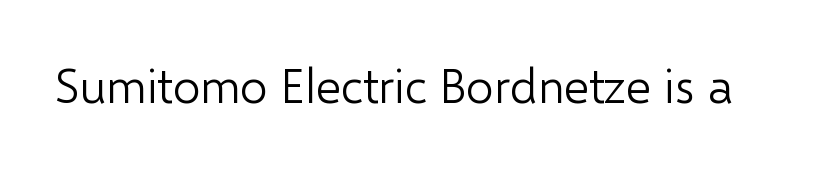
{"serif": "no", "italic": "no", "bold": "no", "weight": "light", "width": "normal", "stroke_contrast": "low", "x_height": "medium", "monospaced": "no", "underline": "no", "letter_spacing": "normal", "letter_spacing_em": 0.0, "glyph_px": 48}
